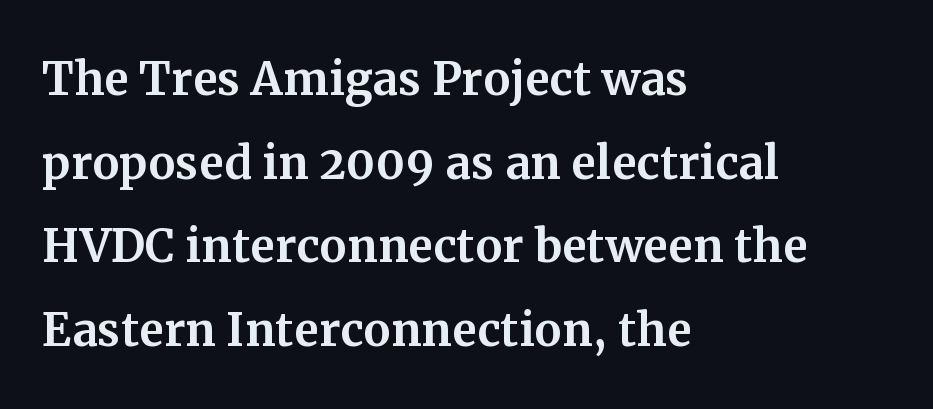
{"serif": "yes", "italic": "no", "width": "normal", "stroke_contrast": "medium", "x_height": "medium", "monospaced": "no", "underline": "no", "align": "left", "line_spacing": "normal", "line_spacing_ratio": 1.37, "letter_spacing": "normal", "letter_spacing_em": 0.0, "glyph_px": 61}
